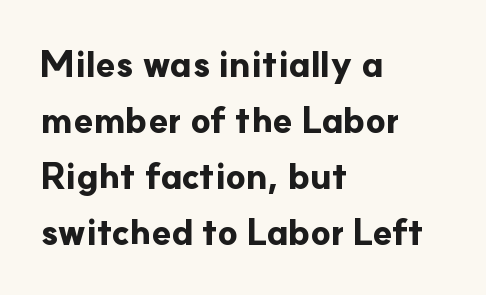
{"serif": "no", "italic": "no", "bold": "yes", "weight": "bold", "width": "normal", "stroke_contrast": "low", "x_height": "small", "monospaced": "no", "underline": "no", "align": "left", "line_spacing": "normal", "line_spacing_ratio": 1.56, "letter_spacing": "normal", "letter_spacing_em": 0.0, "glyph_px": 36}
